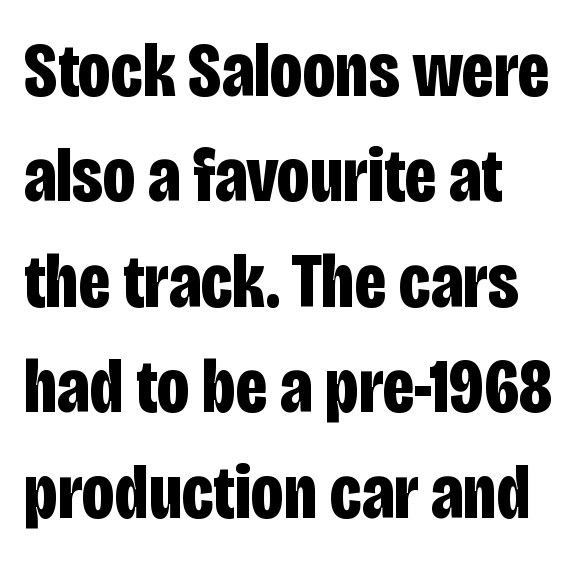
Weight: bold. The ragged edge is on the right, which tells us the setting is flush left. Any mark beneath the type? The region is blank. Caption: standard tracking, unaltered.
